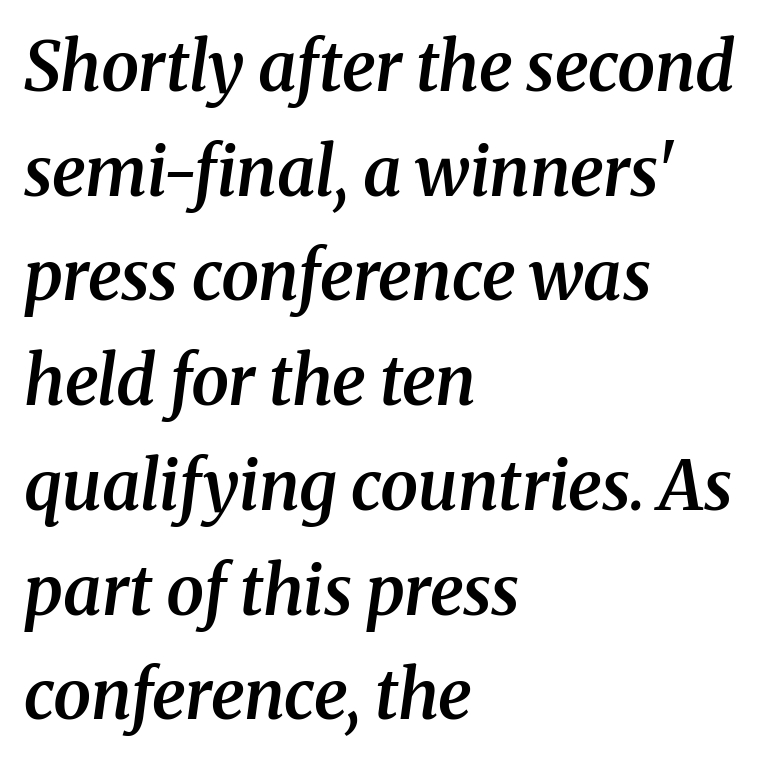
{"serif": "yes", "italic": "yes", "lean": "right", "slant_degrees": 8, "bold": "semi", "weight": "semibold", "width": "normal", "stroke_contrast": "medium", "x_height": "medium", "monospaced": "no", "underline": "no", "align": "left", "line_spacing": "normal", "line_spacing_ratio": 1.54, "letter_spacing": "normal", "letter_spacing_em": 0.0, "glyph_px": 68}
